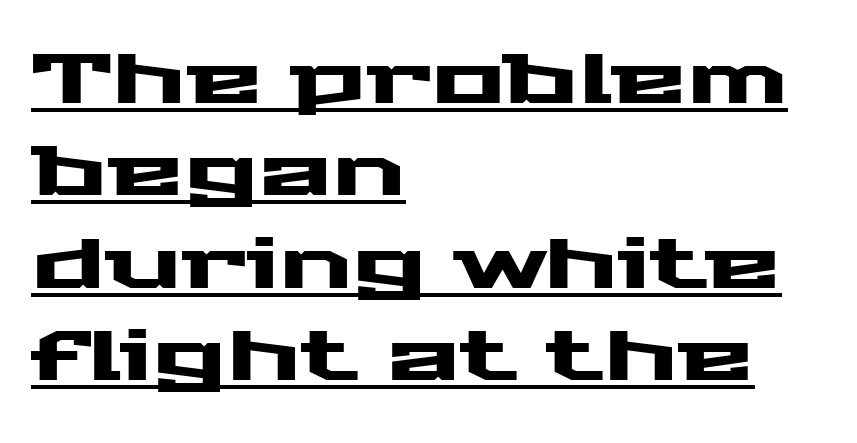
Notice how a bar underscores the lettering throughout. The letters stand upright; this is a roman face. The setting favours the left margin, as ordinary paragraphs usually do. The typeface chosen for these lines omits serifs. Interline gaps are of average width in this sample.
